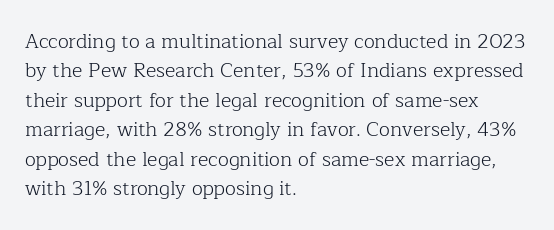
The image shows 20 px text type, upright; set left-aligned, normal line spacing (1.47x), normal letter spacing, not underlined.
